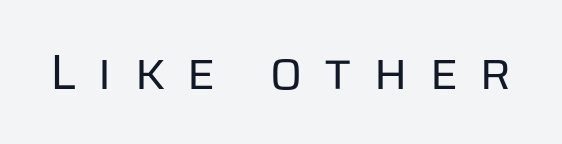
Q: Is the text bold? A: No.
Q: Is the text italic (slanted)? A: No, it is upright.
Q: Is the typeface a serif or a sans-serif typeface? A: Sans-serif.
Q: Is the text underlined? A: No.
Q: Is the spacing between letters normal or unusually wide? A: Unusually wide.
Q: Width (condensed, normal, or wide)? A: Normal.
Q: Stroke contrast? A: Low.
Q: x-height? A: Large.
Q: Monospaced? A: No.
